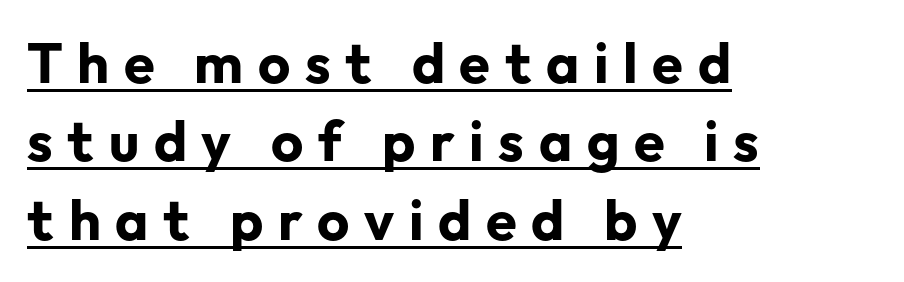
Q: Is the text bold? A: Yes.
Q: Is the text italic (slanted)? A: No, it is upright.
Q: Is the typeface a serif or a sans-serif typeface? A: Sans-serif.
Q: Is the text underlined? A: Yes.
Q: How is the paragraph aligned? A: Left-aligned.
Q: Is the spacing between letters normal or unusually wide? A: Unusually wide.
Q: Is the spacing between lines tight, normal or loose? A: Normal.
Q: Width (condensed, normal, or wide)? A: Normal.
Q: Stroke contrast? A: Low.
Q: x-height? A: Medium.
Q: Monospaced? A: No.
